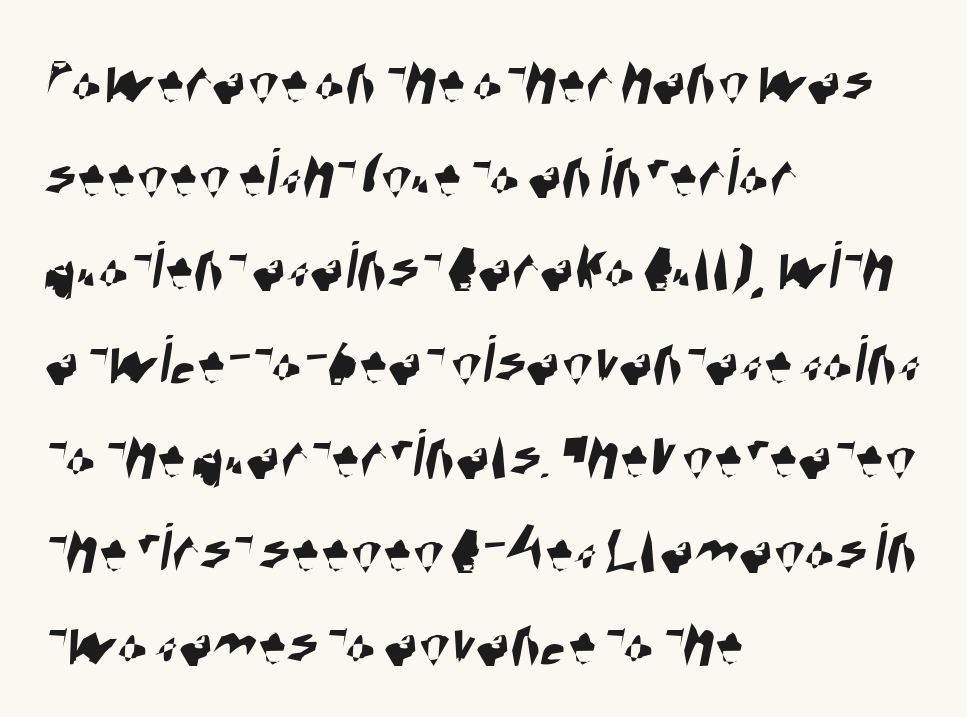
{"serif": "no", "width": "condensed", "stroke_contrast": "high", "x_height": "large", "monospaced": "no", "underline": "no", "align": "left", "line_spacing": "normal", "line_spacing_ratio": 1.32, "letter_spacing": "normal", "letter_spacing_em": 0.0, "glyph_px": 71}
